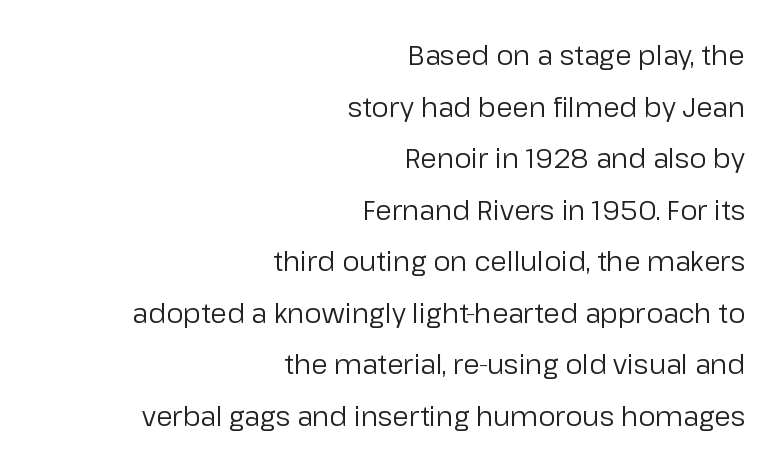
The image shows 27 px text type, upright; set right-aligned, loose line spacing (1.91x), normal letter spacing, not underlined.
